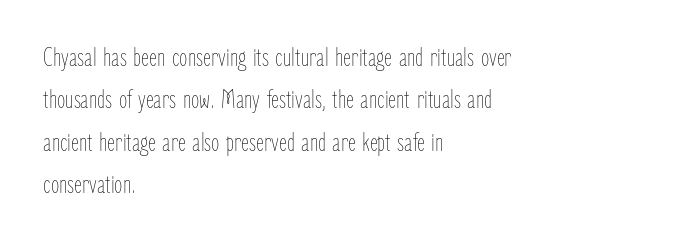
The image shows 27 px text type, upright; set left-aligned, normal line spacing (1.57x), normal letter spacing, not underlined.
